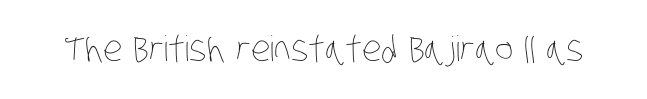
The image shows 35 px thin, condensed type; set normal letter spacing, not underlined; low stroke contrast and a large x-height.
